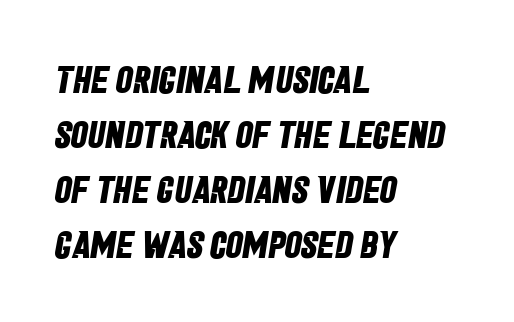
The image shows 38 px bold, condensed sans-serif type; set left-aligned, normal line spacing (1.45x), normal letter spacing, not underlined; low stroke contrast and a large x-height.
